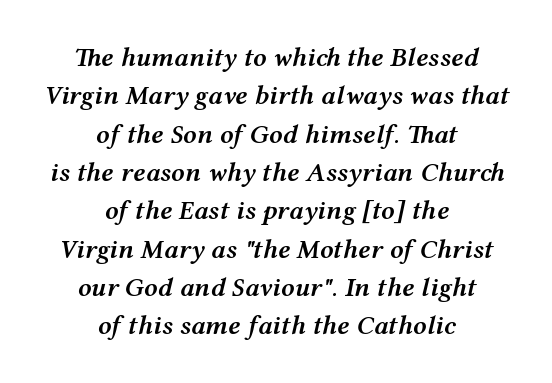
Short and long lines alike share a common midpoint. Words float on clear page, feet unadorned. Yep, that's italic — everything's leaning. A semibold gives these letters moderate extra thickness, short of bold. Students, note that the glyphs here touch the page at normal intervals. Normally led — the rows are evenly, conventionally spaced.
